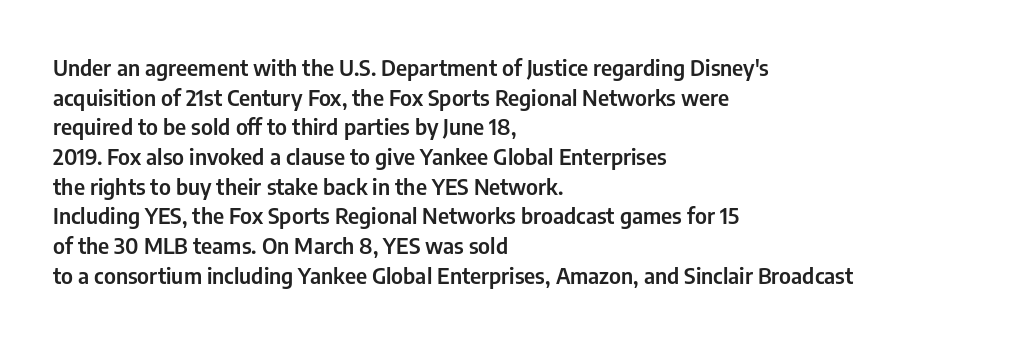
The image shows 22 px text type, upright; set left-aligned, normal line spacing (1.35x), normal letter spacing, not underlined.
